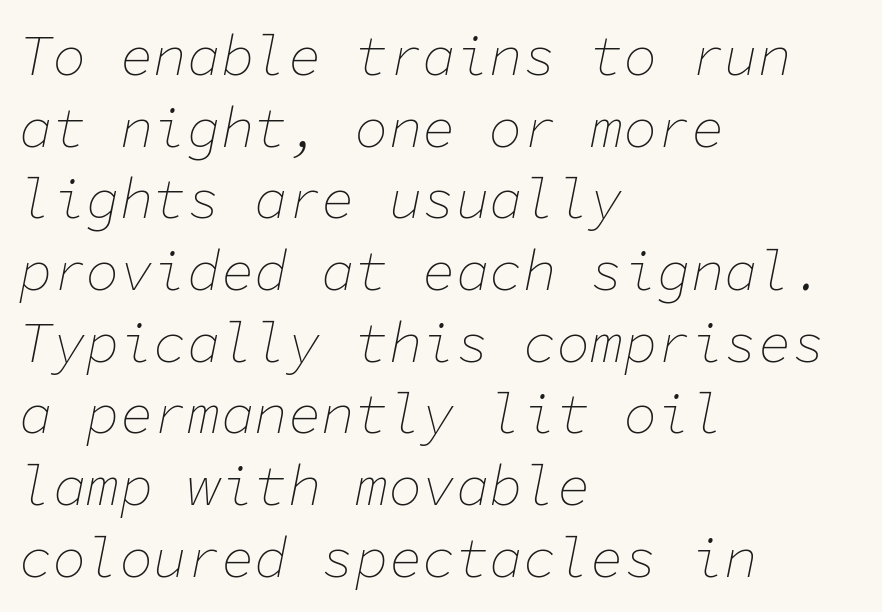
Q: Is the text bold? A: No.
Q: Is the text italic (slanted)? A: Yes, it leans right by about 11 degrees.
Q: Is the text underlined? A: No.
Q: How is the paragraph aligned? A: Left-aligned.
Q: Is the spacing between letters normal or unusually wide? A: Normal.
Q: Is the spacing between lines tight, normal or loose? A: Normal.
Q: Width (condensed, normal, or wide)? A: Normal.
Q: Stroke contrast? A: Low.
Q: x-height? A: Medium.
Q: Monospaced? A: Yes.
